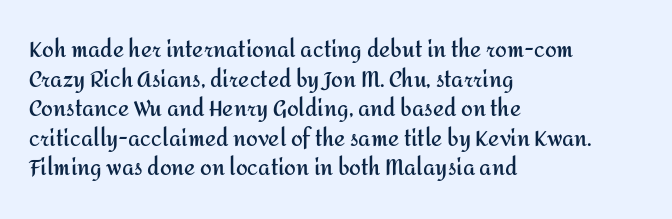
The image shows 21 px bold type, upright; set left-aligned, normal line spacing (1.41x), normal letter spacing, not underlined.
